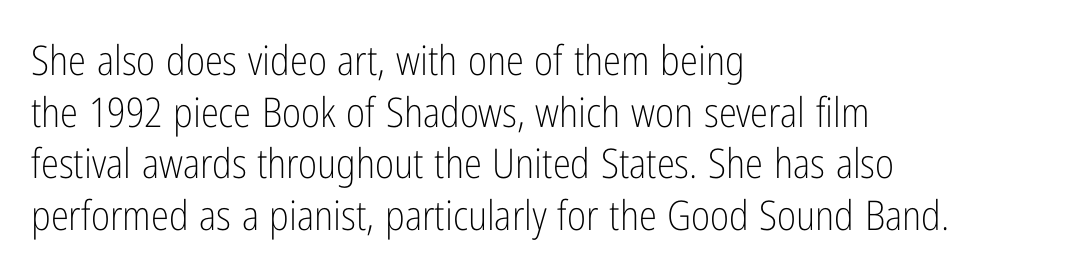
The glyphs in this specimen are sans serif. You could call the tracking neutral — neither tight nor loose. Bare-footed words on every line. Do the characters align in a grid? No, the font is proportional.
